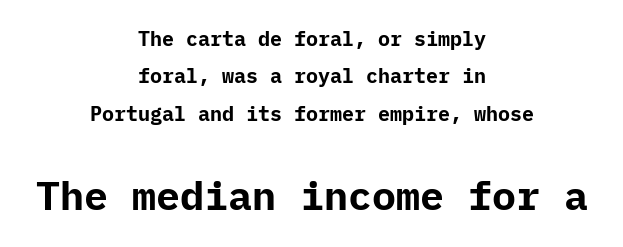
{"serif": "no", "italic": "no", "bold": "yes", "weight": "bold", "width": "normal", "stroke_contrast": "low", "x_height": "medium", "underline": "no", "align": "center", "line_spacing_ratio": 1.87, "letter_spacing": "normal", "letter_spacing_em": 0.0, "larger_block": "second", "size_ratio": 2.0, "glyph_px": 40}
